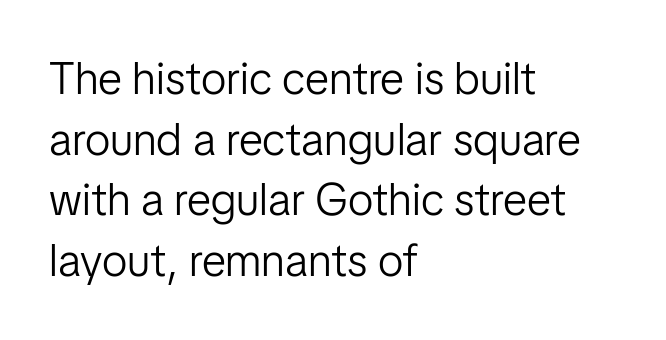
{"serif": "no", "italic": "no", "bold": "no", "weight": "light", "width": "normal", "stroke_contrast": "low", "x_height": "medium", "monospaced": "no", "underline": "no", "align": "left", "line_spacing": "normal", "line_spacing_ratio": 1.35, "letter_spacing": "normal", "letter_spacing_em": 0.0, "glyph_px": 45}
